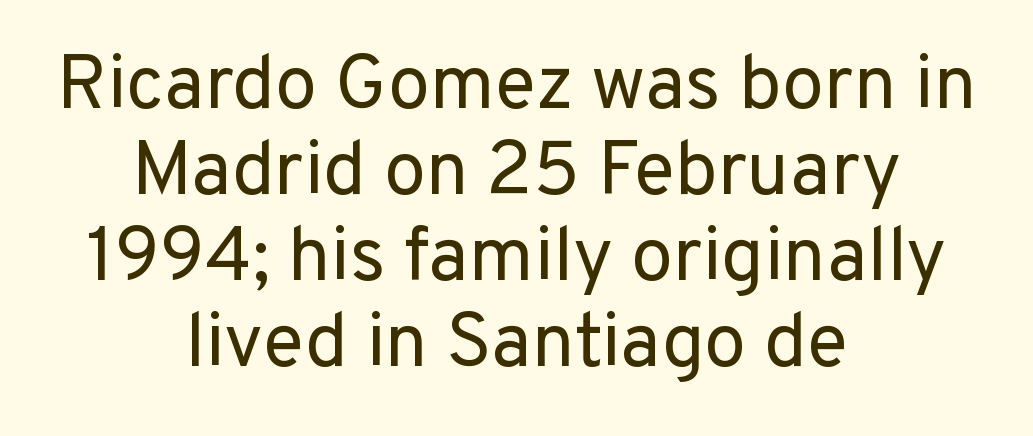
Notice how the passage keeps no hard edge, just a central spine. These lines keep a tight, regular rhythm from letter to letter. Whoever set this chose condensed vertical rhythm over breathing room. Regarding serifs, this sample does without them. The words here are not underlined. The face used here is proportionally spaced, like ordinary book or web type.
